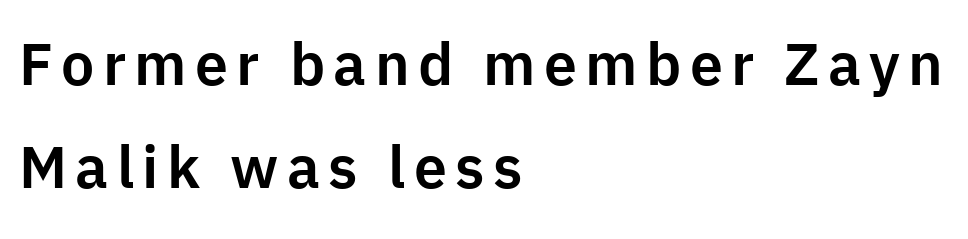
The image shows 59 px sans-serif type, upright; set left-aligned, line spacing 1.74x, not underlined; low stroke contrast and a medium x-height.
